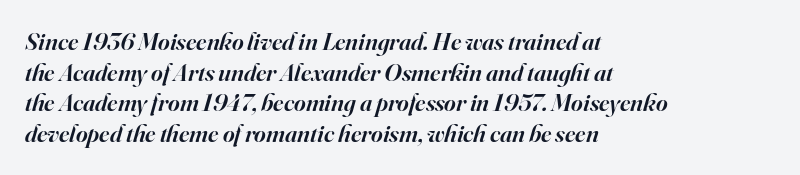
{"italic": "yes", "lean": "right", "slant_degrees": 16, "bold": "semi", "underline": "no", "align": "left", "line_spacing_ratio": 1.23, "letter_spacing": "normal", "letter_spacing_em": 0.0, "glyph_px": 25}
